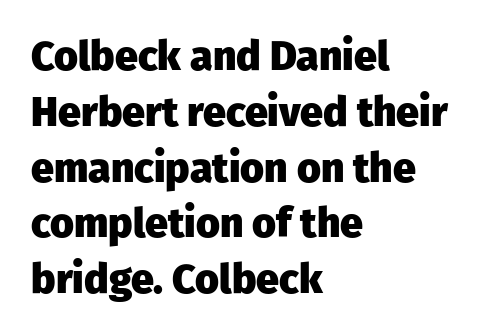
{"serif": "no", "italic": "no", "bold": "yes", "weight": "heavy", "width": "normal", "stroke_contrast": "low", "x_height": "medium", "monospaced": "no", "underline": "no", "align": "left", "line_spacing": "normal", "line_spacing_ratio": 1.36, "letter_spacing": "normal", "letter_spacing_em": 0.0, "glyph_px": 41}
